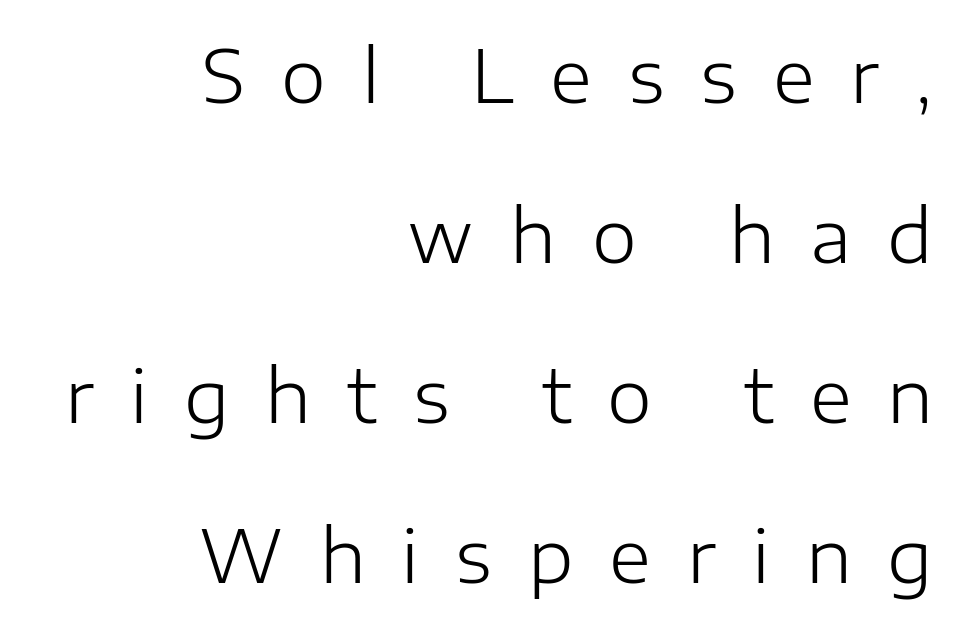
{"serif": "no", "italic": "no", "bold": "no", "weight": "light", "width": "normal", "stroke_contrast": "low", "x_height": "medium", "monospaced": "no", "underline": "no", "align": "right", "line_spacing": "loose", "line_spacing_ratio": 2.22, "letter_spacing": "wide", "letter_spacing_em": 0.5, "glyph_px": 72}
